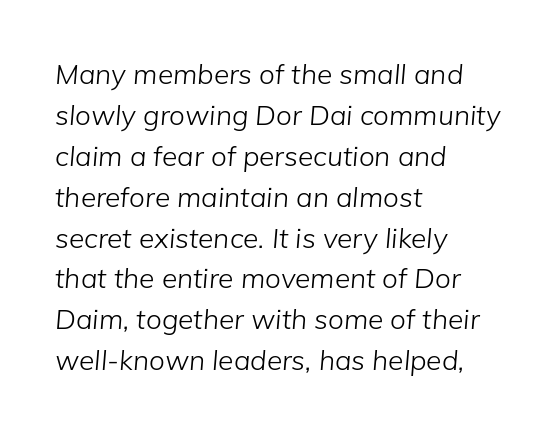
Q: Is the text bold? A: No.
Q: Is the text italic (slanted)? A: Yes, it leans right by about 5 degrees.
Q: Is the text underlined? A: No.
Q: How is the paragraph aligned? A: Left-aligned.
Q: Is the spacing between letters normal or unusually wide? A: Normal.
Q: Is the spacing between lines tight, normal or loose? A: Normal.
Q: Width (condensed, normal, or wide)? A: Normal.
Q: Stroke contrast? A: Low.
Q: x-height? A: Medium.
Q: Monospaced? A: No.
